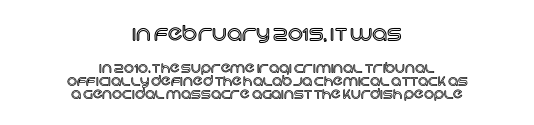
The image shows 21 px text type, upright; set centered, tight line spacing (0.95x), normal letter spacing, not underlined; the first (top) block is 1.5x larger.
